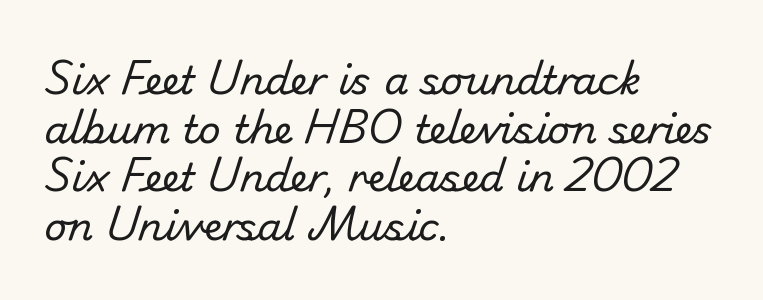
The image shows 39 px regular-weight sans-serif type; set left-aligned, normal line spacing (1.25x), normal letter spacing, not underlined; low stroke contrast and a small x-height.
